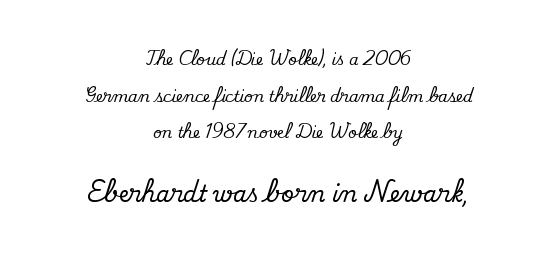
The image shows 22 px text type; set centered, loose line spacing (2.44x), normal letter spacing, not underlined; the second (bottom) block is 1.47x larger.
